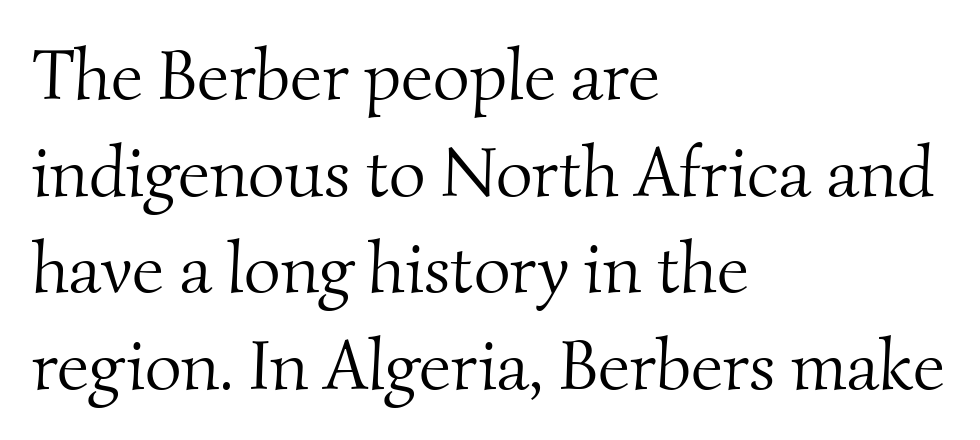
{"serif": "yes", "bold": "no", "weight": "light", "width": "normal", "stroke_contrast": "medium", "x_height": "small", "monospaced": "no", "underline": "no", "align": "left", "line_spacing": "normal", "line_spacing_ratio": 1.36, "letter_spacing": "normal", "letter_spacing_em": 0.0, "glyph_px": 71}
